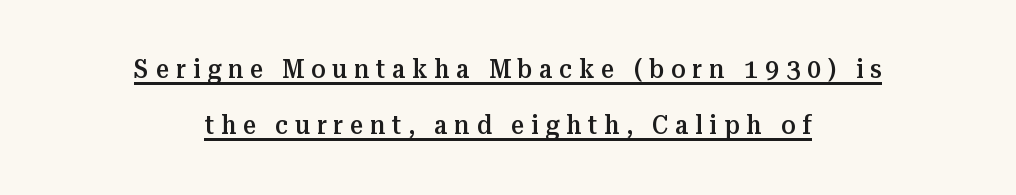
Q: Is the text bold? A: Semi-bold.
Q: Is the text italic (slanted)? A: No, it is upright.
Q: Is the text underlined? A: Yes.
Q: How is the paragraph aligned? A: Centered.
Q: Is the spacing between letters normal or unusually wide? A: Unusually wide.
Q: Is the spacing between lines tight, normal or loose? A: Loose.
